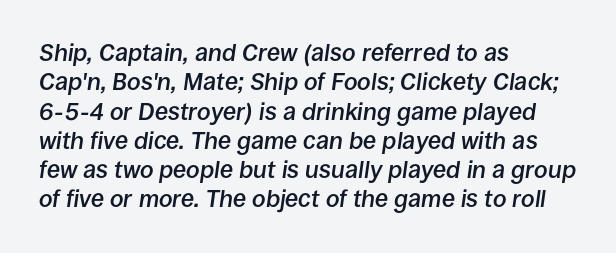
The image shows 24 px text type, italic (leaning right); set left-aligned, line spacing 1.22x, normal letter spacing, not underlined.
